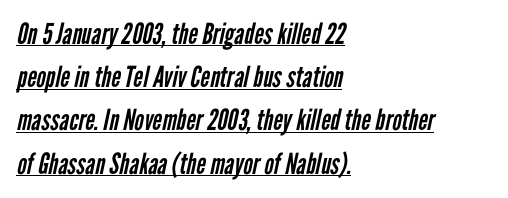
{"serif": "no", "bold": "no", "weight": "regular", "width": "condensed", "stroke_contrast": "low", "x_height": "medium", "monospaced": "no", "underline": "yes", "align": "left", "line_spacing": "normal", "line_spacing_ratio": 1.49, "letter_spacing": "normal", "letter_spacing_em": 0.0, "glyph_px": 29}
